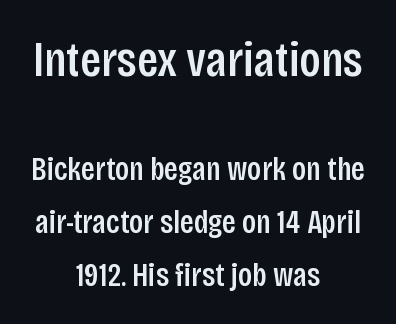
Q: Is the text italic (slanted)? A: No, it is upright.
Q: Is the typeface a serif or a sans-serif typeface? A: Sans-serif.
Q: Is the text underlined? A: No.
Q: How is the paragraph aligned? A: Centered.
Q: Is the spacing between letters normal or unusually wide? A: Normal.
Q: Is the spacing between lines tight, normal or loose? A: Normal.
Q: Which block of text is set in a larger size, the first (top) or the second (bottom)? A: The first (top) one.
Q: Width (condensed, normal, or wide)? A: Condensed.
Q: Stroke contrast? A: Low.
Q: x-height? A: Large.
Q: Monospaced? A: No.
